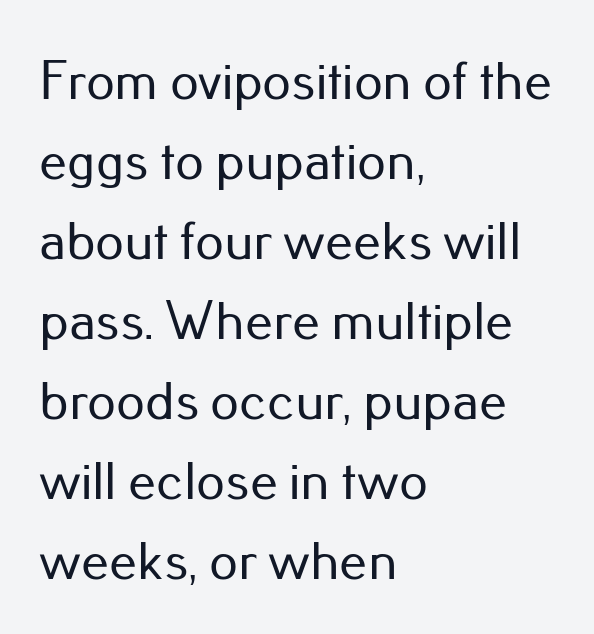
Q: Is the text italic (slanted)? A: No, it is upright.
Q: Is the typeface a serif or a sans-serif typeface? A: Sans-serif.
Q: Is the text underlined? A: No.
Q: How is the paragraph aligned? A: Left-aligned.
Q: Is the spacing between letters normal or unusually wide? A: Normal.
Q: Is the spacing between lines tight, normal or loose? A: Normal.
Q: Width (condensed, normal, or wide)? A: Normal.
Q: Stroke contrast? A: Low.
Q: x-height? A: Small.
Q: Monospaced? A: No.
